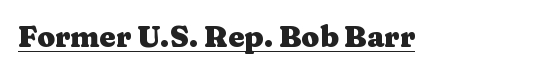
{"serif": "yes", "italic": "no", "bold": "yes", "weight": "heavy", "width": "wide", "stroke_contrast": "medium", "x_height": "medium", "monospaced": "no", "underline": "yes", "letter_spacing": "normal", "letter_spacing_em": 0.0, "glyph_px": 29}
